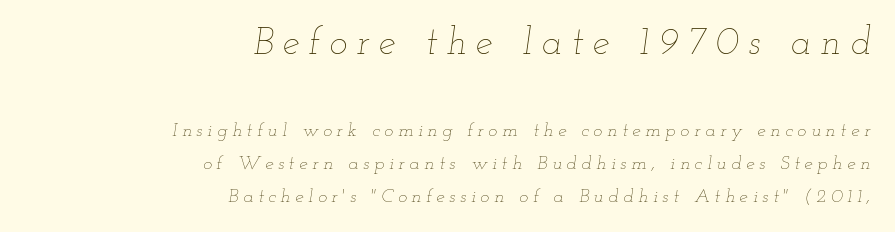
The rendering uses natural spacing where letterforms have individual widths. The paragraph has a hard right edge and a soft left edge. The emphasis by scale lands on block number one, above. Stem width sits at or under what a default text font uses. Has an underline been added? It has not.
